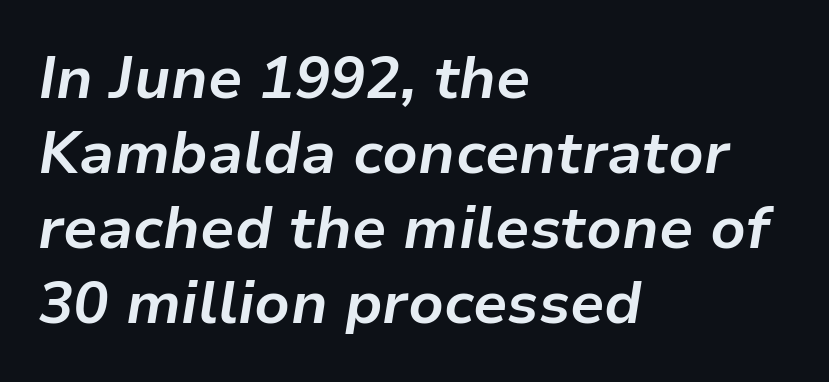
{"italic": "yes", "lean": "right", "slant_degrees": 9, "bold": "yes", "weight": "bold", "width": "normal", "stroke_contrast": "low", "x_height": "medium", "monospaced": "no", "underline": "no", "align": "left", "line_spacing": "normal", "line_spacing_ratio": 1.27, "letter_spacing": "normal", "letter_spacing_em": 0.0, "glyph_px": 59}
